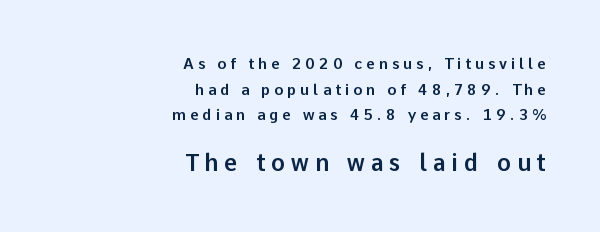
{"italic": "no", "underline": "no", "align": "right", "line_spacing_ratio": 1.71, "letter_spacing": "wide", "letter_spacing_em": 0.26, "larger_block": "second", "size_ratio": 1.53, "glyph_px": 23}
